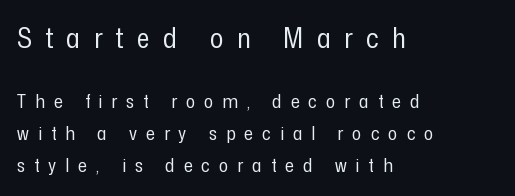
The image shows 28 px regular-weight, condensed sans-serif type, upright; set left-aligned, normal line spacing (1.69x), unusually wide letter spacing (+0.48 em), not underlined; the first (top) block is 1.47x larger; low stroke contrast and a medium x-height.
